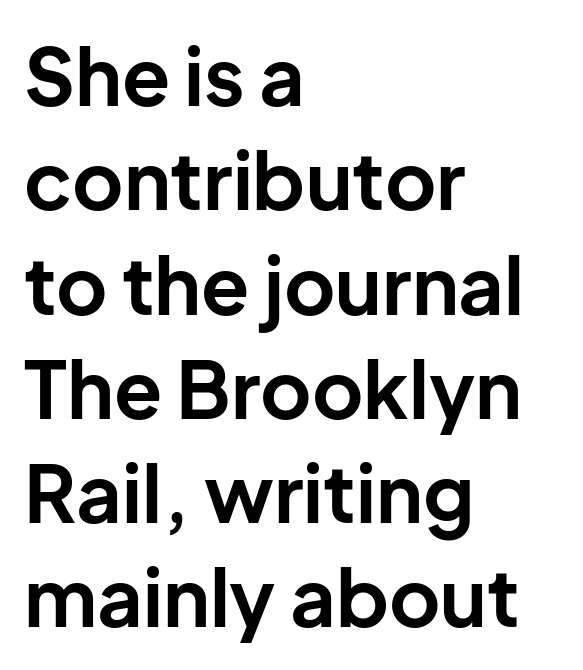
These lines are rendered in a variable-pitch font. Left-aligned paragraph, ragged on the right. Standard letterfit; no display-style spreading of the glyphs. Nothing sits at the stroke ends, so this counts as sans-serif. The specimen reads as upright at a glance. This sample keeps an unexceptional amount of space between lines.
